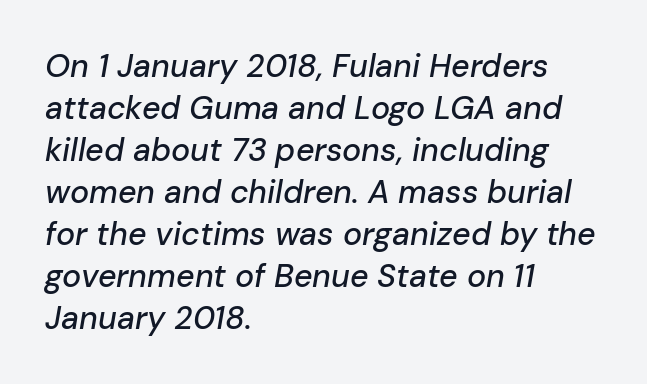
{"italic": "yes", "lean": "right", "slant_degrees": 10, "width": "normal", "stroke_contrast": "low", "x_height": "medium", "monospaced": "no", "underline": "no", "align": "left", "line_spacing": "normal", "line_spacing_ratio": 1.31, "letter_spacing": "normal", "letter_spacing_em": 0.0, "glyph_px": 32}
